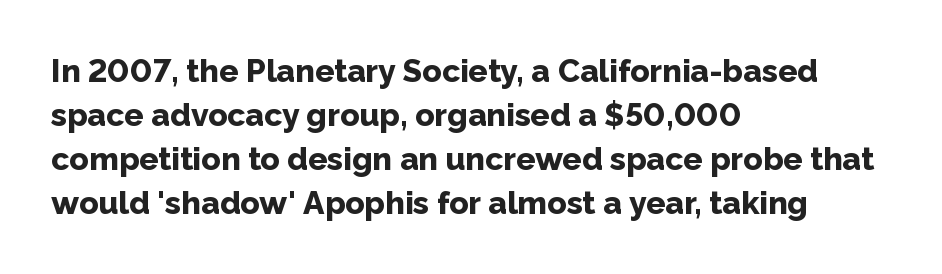
The image shows 32 px bold sans-serif type, upright; set left-aligned, normal line spacing (1.38x), normal letter spacing, not underlined; low stroke contrast and a medium x-height.
